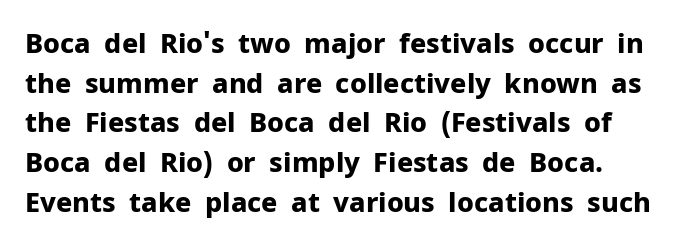
Has an underline been added? It has not. Is the letter spacing exaggerated? No — it looks like the ordinary default. The letters stand upright; this is a roman face. The sample has been set heavy, in full bold. The space between consecutive lines is moderate.
